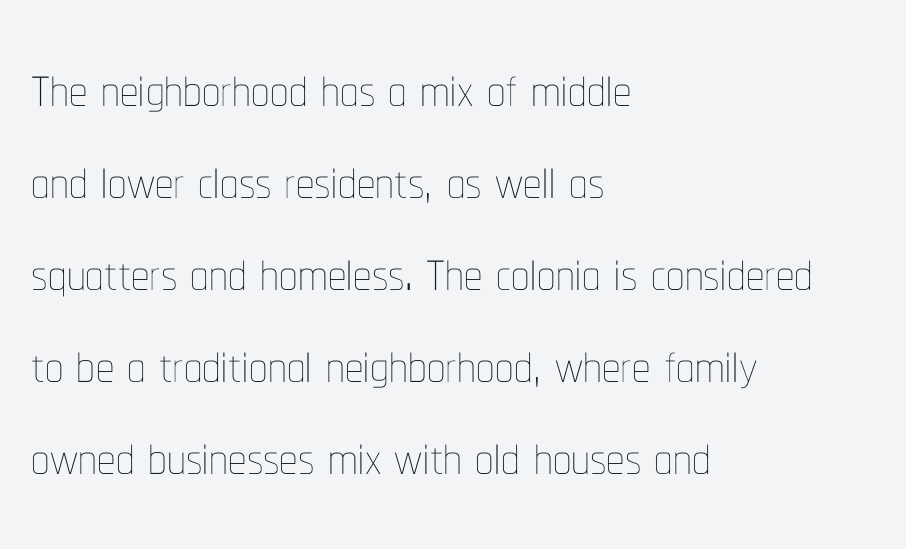
Q: Is the text bold? A: No.
Q: Is the text italic (slanted)? A: No, it is upright.
Q: Is the text underlined? A: No.
Q: How is the paragraph aligned? A: Left-aligned.
Q: Is the spacing between letters normal or unusually wide? A: Normal.
Q: Is the spacing between lines tight, normal or loose? A: Normal.
Q: Width (condensed, normal, or wide)? A: Condensed.
Q: Stroke contrast? A: Low.
Q: x-height? A: Medium.
Q: Monospaced? A: No.
